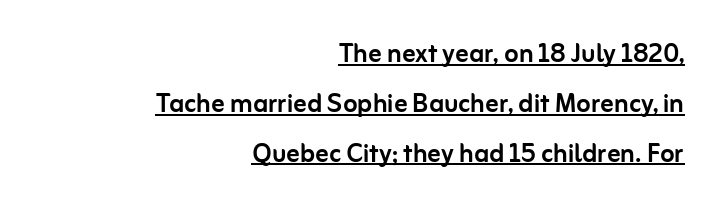
Is there any slant? The stems are plumb. A typesetter would call this proportional, since set widths differ per character. The string is rendered with underlining switched on. The rendering uses a moderate line-height, typical for paragraphs.
